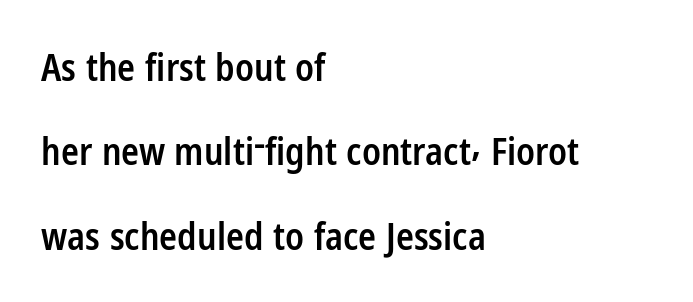
Q: Is the text bold? A: Semi-bold.
Q: Is the text italic (slanted)? A: No, it is upright.
Q: Is the typeface a serif or a sans-serif typeface? A: Sans-serif.
Q: Is the text underlined? A: No.
Q: How is the paragraph aligned? A: Left-aligned.
Q: Is the spacing between letters normal or unusually wide? A: Normal.
Q: Is the spacing between lines tight, normal or loose? A: Loose.
Q: Width (condensed, normal, or wide)? A: Condensed.
Q: Stroke contrast? A: Low.
Q: x-height? A: Medium.
Q: Monospaced? A: No.
